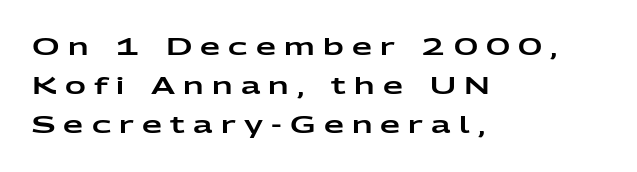
Q: Is the text italic (slanted)? A: No, it is upright.
Q: Is the text underlined? A: No.
Q: How is the paragraph aligned? A: Left-aligned.
Q: Is the spacing between letters normal or unusually wide? A: Unusually wide.
Q: Is the spacing between lines tight, normal or loose? A: Normal.
